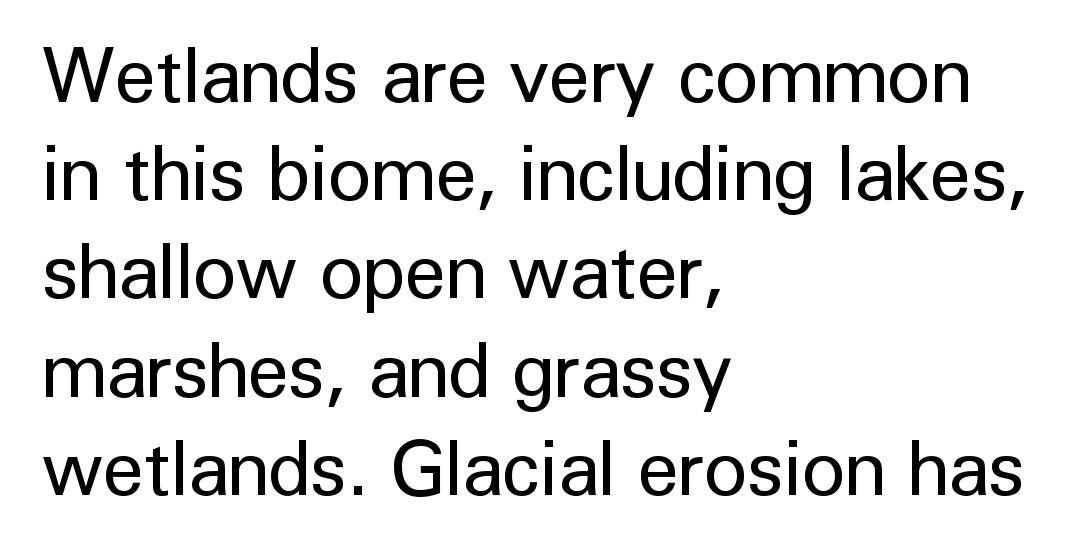
{"serif": "no", "italic": "no", "bold": "no", "weight": "regular", "width": "normal", "stroke_contrast": "low", "x_height": "medium", "monospaced": "no", "underline": "no", "align": "left", "line_spacing": "normal", "line_spacing_ratio": 1.31, "letter_spacing": "normal", "letter_spacing_em": 0.0, "glyph_px": 75}
